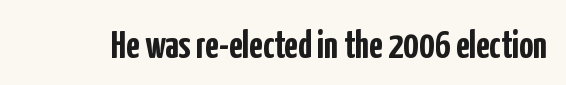
The image shows 39 px semibold, condensed sans-serif type, upright; set normal letter spacing, not underlined; low stroke contrast and a medium x-height.
